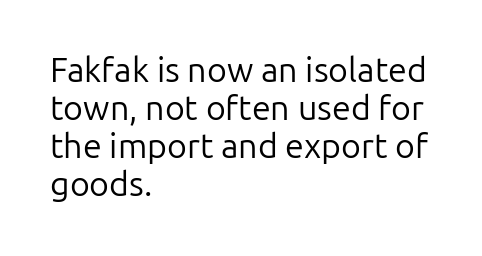
The image shows 34 px regular-weight sans-serif type, upright; set left-aligned, tight line spacing (1.12x), normal letter spacing, not underlined; low stroke contrast and a medium x-height.
